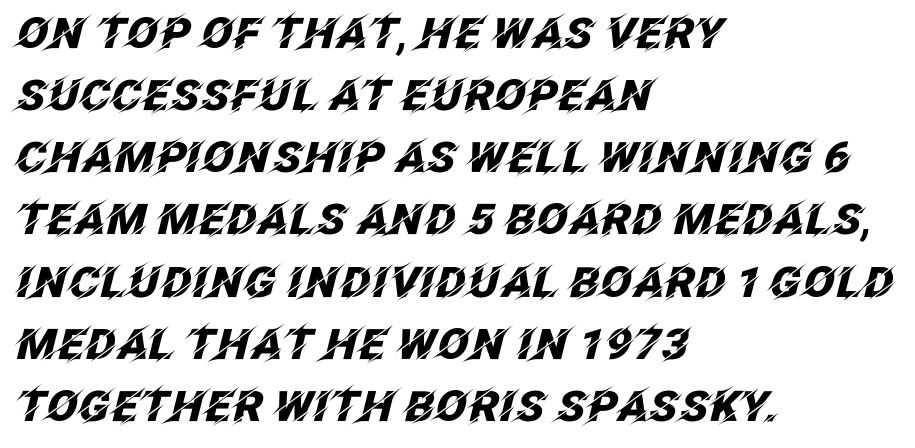
Q: Is the text bold? A: Yes.
Q: Is the text italic (slanted)? A: Yes, it leans right by about 12 degrees.
Q: Is the text underlined? A: No.
Q: How is the paragraph aligned? A: Left-aligned.
Q: Is the spacing between letters normal or unusually wide? A: Normal.
Q: Is the spacing between lines tight, normal or loose? A: Normal.
Q: Width (condensed, normal, or wide)? A: Normal.
Q: Stroke contrast? A: Low.
Q: x-height? A: Large.
Q: Monospaced? A: No.
